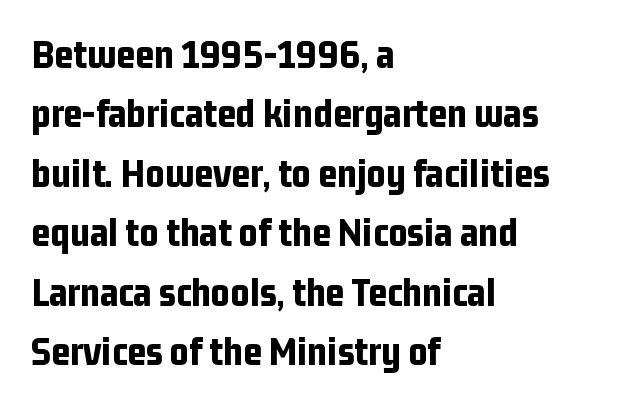
Any mark beneath the type? The region is blank. Varying glyph widths throughout — classic text-font behaviour. Look at the tracking — it's just the regular setting, nothing added. Leftover space on each line is placed entirely after the last word. Every character sits straight up, as roman type does. Notice how descenders clear the ascenders below comfortably — that's standard leading.
